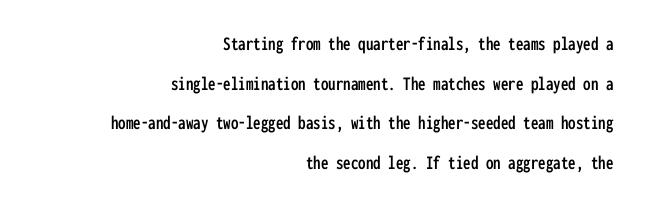
Q: Is the text italic (slanted)? A: No, it is upright.
Q: Is the text underlined? A: No.
Q: How is the paragraph aligned? A: Right-aligned.
Q: Is the spacing between letters normal or unusually wide? A: Normal.
Q: Is the spacing between lines tight, normal or loose? A: Loose.
